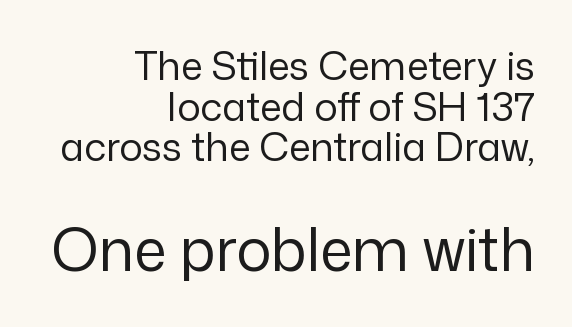
Q: Is the text bold? A: No.
Q: Is the text italic (slanted)? A: No, it is upright.
Q: Is the typeface a serif or a sans-serif typeface? A: Sans-serif.
Q: Is the text underlined? A: No.
Q: How is the paragraph aligned? A: Right-aligned.
Q: Is the spacing between letters normal or unusually wide? A: Normal.
Q: Is the spacing between lines tight, normal or loose? A: Tight.
Q: Which block of text is set in a larger size, the first (top) or the second (bottom)? A: The second (bottom) one.
Q: Width (condensed, normal, or wide)? A: Normal.
Q: Stroke contrast? A: Low.
Q: x-height? A: Medium.
Q: Monospaced? A: No.
